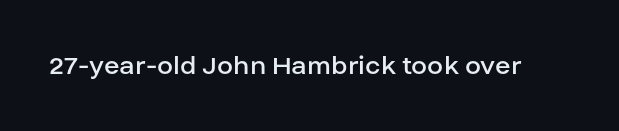
The lettering holds an erect, upright posture throughout. The characters are drawn with everyday or finer stroke widths. To sum up the face: it is a sans, with no serifs. These lines are rendered in a variable-pitch font.
